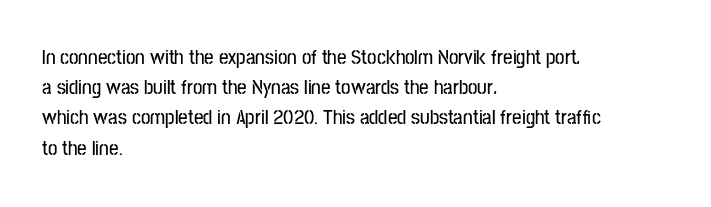
Q: Is the text italic (slanted)? A: No, it is upright.
Q: Is the text underlined? A: No.
Q: How is the paragraph aligned? A: Left-aligned.
Q: Is the spacing between letters normal or unusually wide? A: Normal.
Q: Is the spacing between lines tight, normal or loose? A: Normal.
